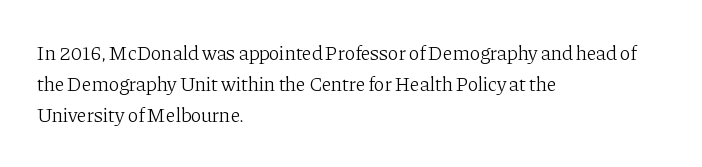
The image shows 20 px text type, upright; set left-aligned, normal line spacing (1.56x), normal letter spacing, not underlined.
